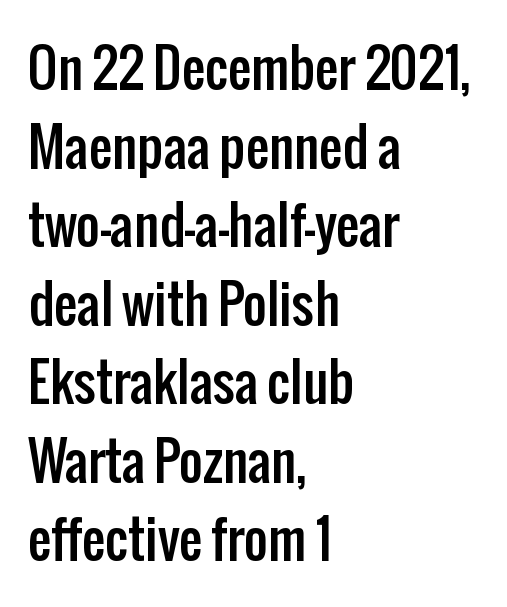
{"serif": "no", "italic": "no", "width": "condensed", "stroke_contrast": "low", "x_height": "medium", "monospaced": "no", "underline": "no", "align": "left", "line_spacing": "normal", "line_spacing_ratio": 1.51, "letter_spacing": "normal", "letter_spacing_em": 0.0, "glyph_px": 52}
